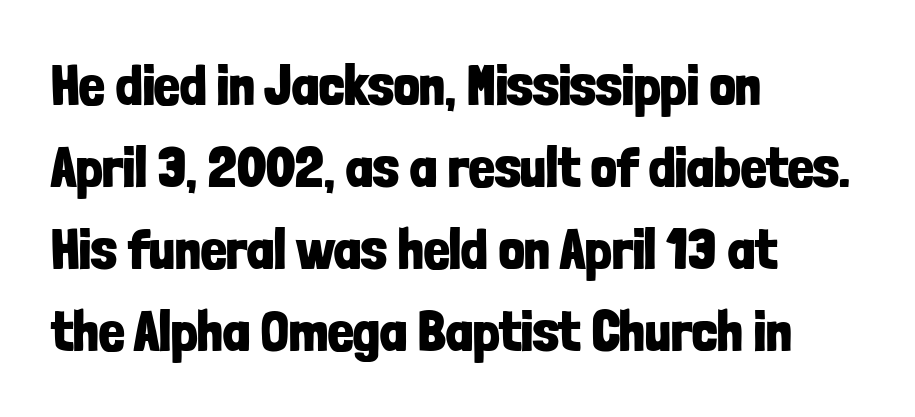
The image shows 57 px bold, condensed sans-serif type, upright; set left-aligned, normal line spacing (1.44x), normal letter spacing, not underlined; low stroke contrast and a medium x-height.
